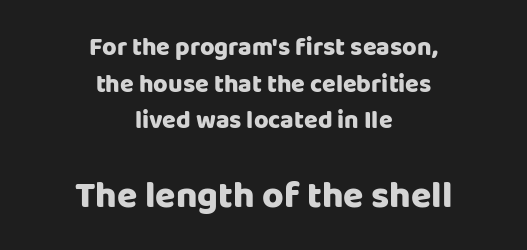
The image shows 37 px sans-serif type, upright; set centered, normal line spacing (1.47x), normal letter spacing, not underlined; the second (bottom) block is 1.48x larger; low stroke contrast and a large x-height.
